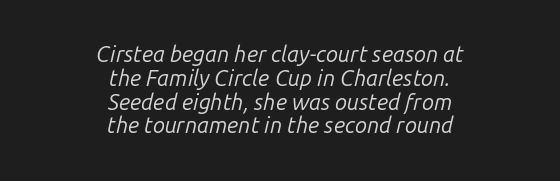
Neither beginnings nor endings align; midpoints do. The font's italic variant was chosen for this text. Each stroke keeps to a modest, everyday thickness or less. No extra tracking has been applied to these lines. Beneath every word, the page is bare.
